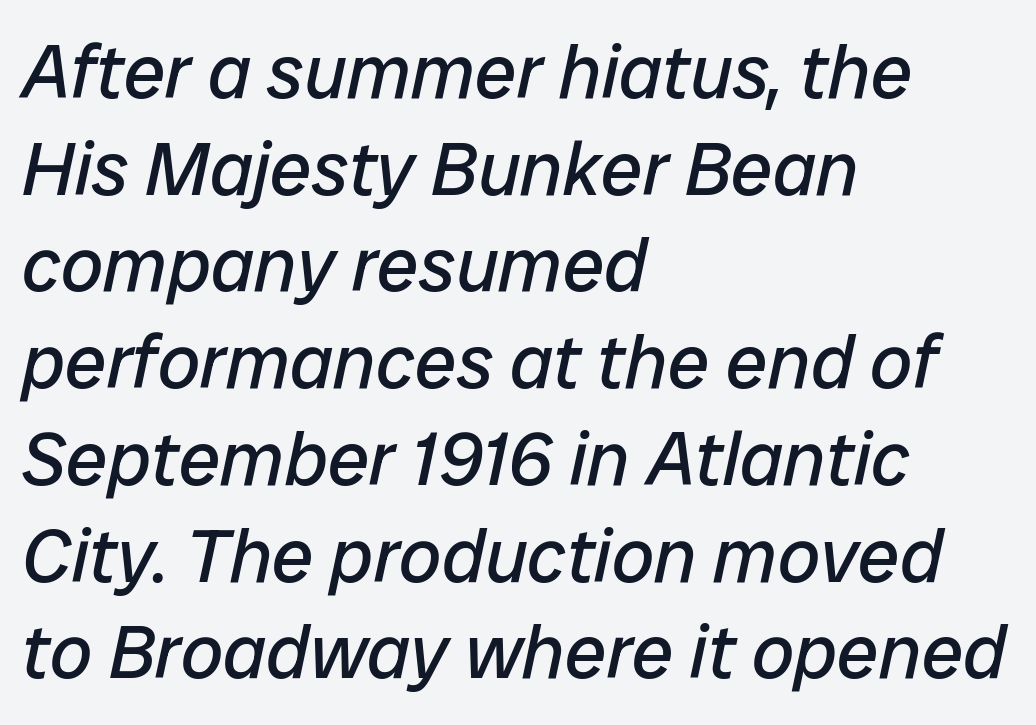
The image shows 75 px regular-weight type, italic (leaning right); set left-aligned, normal line spacing (1.29x), normal letter spacing, not underlined; low stroke contrast and a medium x-height.
